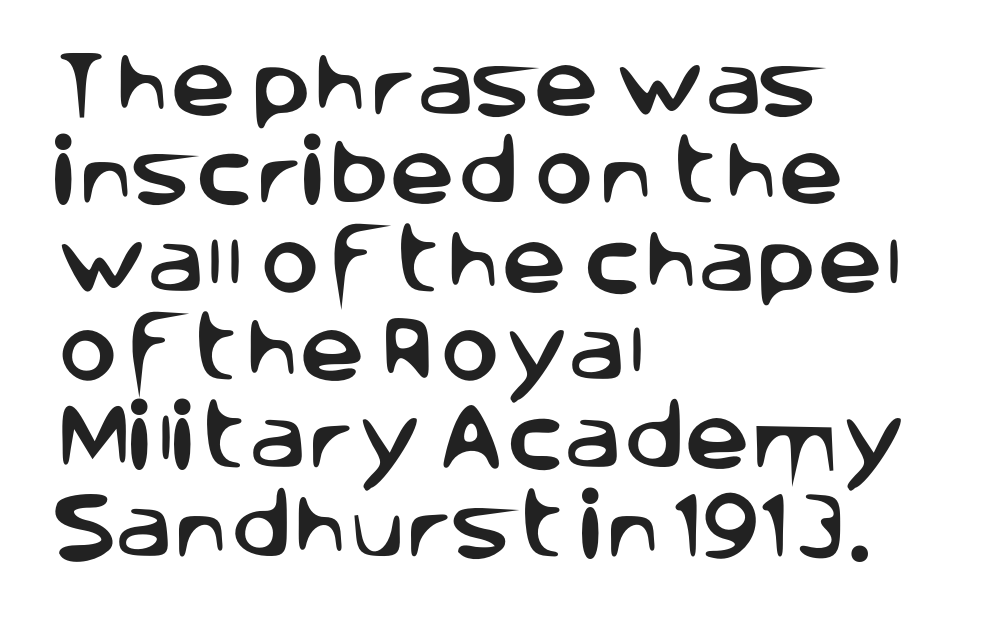
Q: Is the text italic (slanted)? A: No, it is upright.
Q: Is the typeface a serif or a sans-serif typeface? A: Sans-serif.
Q: Is the text underlined? A: No.
Q: How is the paragraph aligned? A: Left-aligned.
Q: Is the spacing between letters normal or unusually wide? A: Normal.
Q: Width (condensed, normal, or wide)? A: Normal.
Q: Stroke contrast? A: Low.
Q: x-height? A: Large.
Q: Monospaced? A: No.
